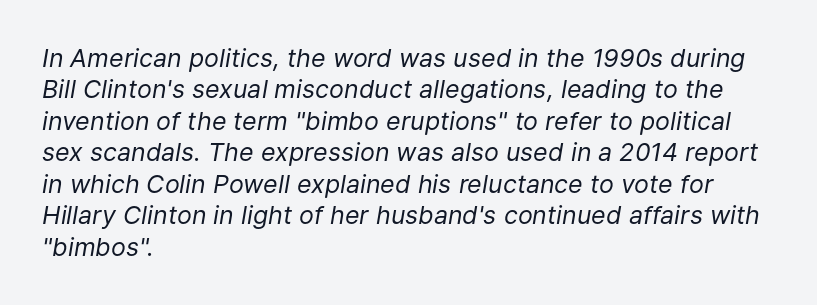
The image shows 25 px text type, italic (leaning right); set left-aligned, normal line spacing (1.26x), normal letter spacing, not underlined.
